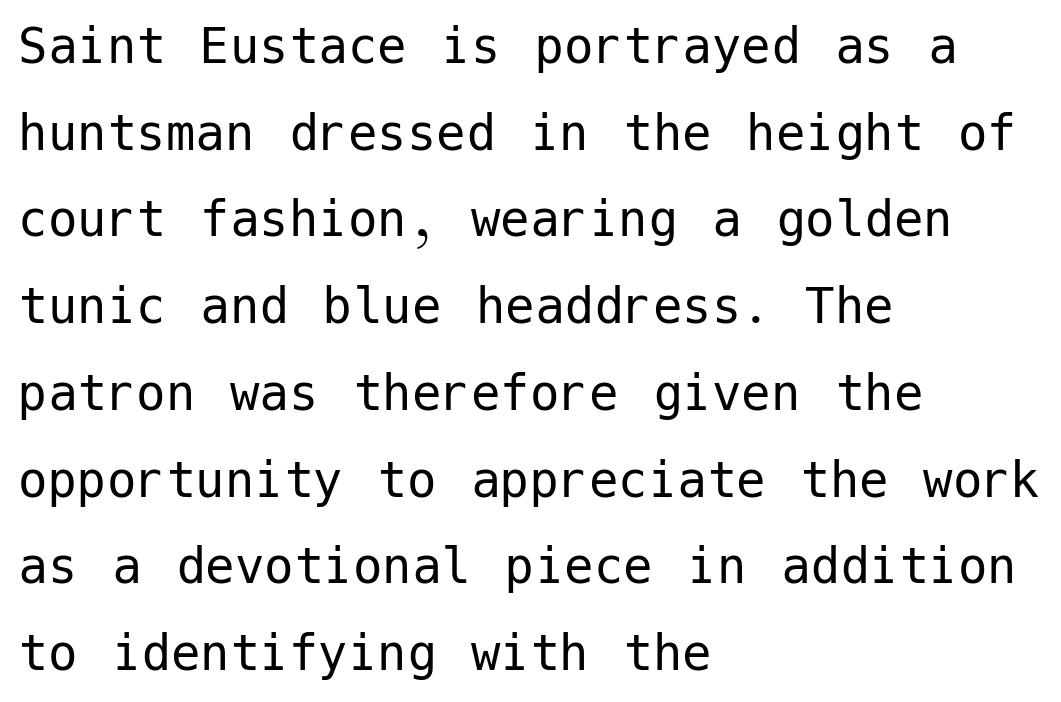
Decoration check: the copy has no underline. One-word summary of the alignment: left. These lines sit exactly where default settings would place them. The letters sit at their default tracking, neither squeezed nor spread. Tall strokes in this sample are plumb rather than angled. The characters display no serif detailing; their extremities are plain.
